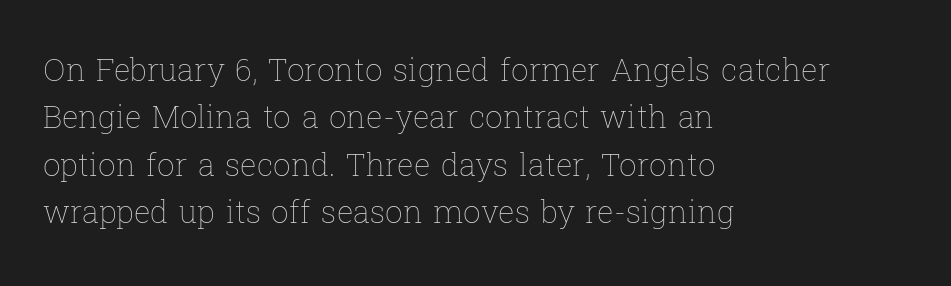
Q: Is the text bold? A: No.
Q: Is the text italic (slanted)? A: No, it is upright.
Q: Is the text underlined? A: No.
Q: How is the paragraph aligned? A: Left-aligned.
Q: Is the spacing between letters normal or unusually wide? A: Normal.
Q: Is the spacing between lines tight, normal or loose? A: Normal.
Q: Width (condensed, normal, or wide)? A: Normal.
Q: Stroke contrast? A: Low.
Q: x-height? A: Medium.
Q: Monospaced? A: No.
